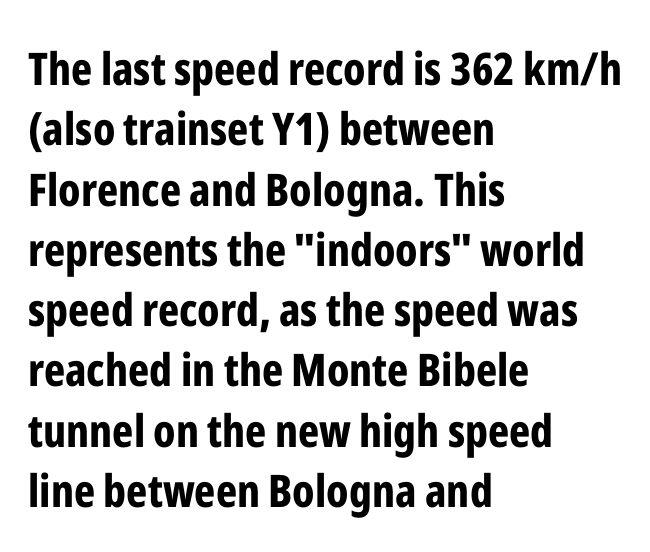
Normally led — the rows are evenly, conventionally spaced. If you drew a line through each stem, it would be perfectly vertical. This is heavy type, rendered in bold. The glyphs are unaccompanied by any horizontal stroke below them.
